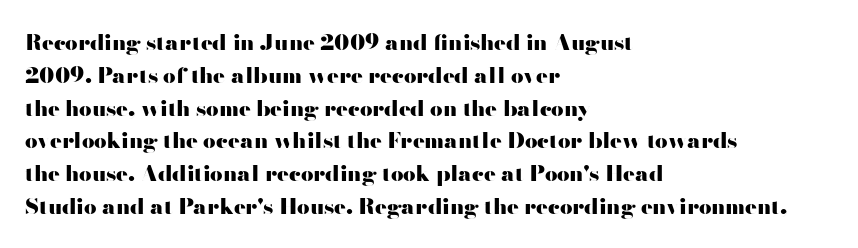
Q: Is the text bold? A: Yes.
Q: Is the text italic (slanted)? A: No, it is upright.
Q: Is the text underlined? A: No.
Q: How is the paragraph aligned? A: Left-aligned.
Q: Is the spacing between letters normal or unusually wide? A: Normal.
Q: Is the spacing between lines tight, normal or loose? A: Normal.
